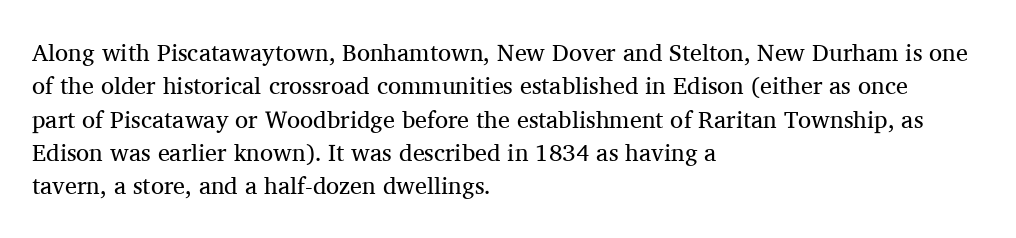
The letterforms sit at book weight or below. Posture: straight, roman, zero tilt. Tracking value appears to be zero — textbook default spacing. The passage shown stacks its lines at a standard gap. Is the block centered? No — it sits flush against the left margin. The foot of each line stays bare and open.
